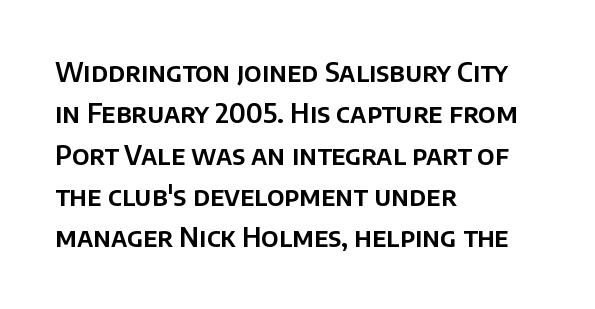
The image shows 26 px text type, upright; set left-aligned, normal line spacing (1.59x), normal letter spacing, not underlined.
